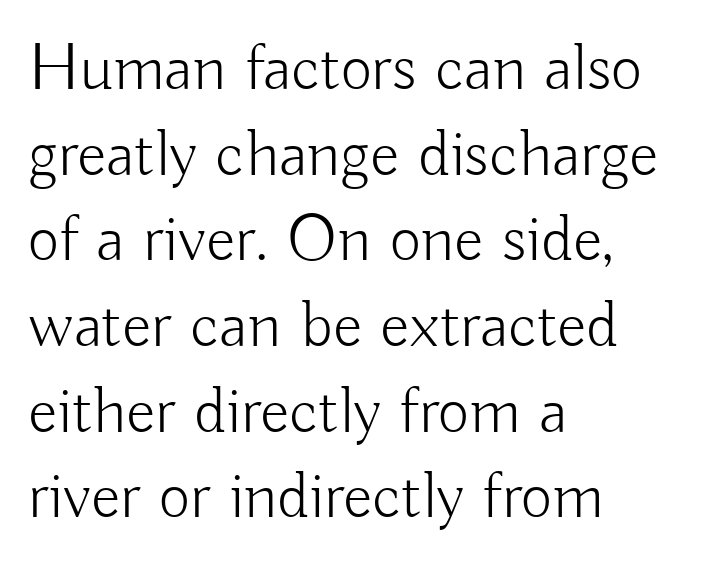
{"serif": "no", "italic": "no", "bold": "no", "weight": "light", "width": "normal", "stroke_contrast": "low", "x_height": "small", "monospaced": "no", "underline": "no", "align": "left", "line_spacing": "normal", "line_spacing_ratio": 1.26, "letter_spacing": "normal", "letter_spacing_em": 0.0, "glyph_px": 68}
